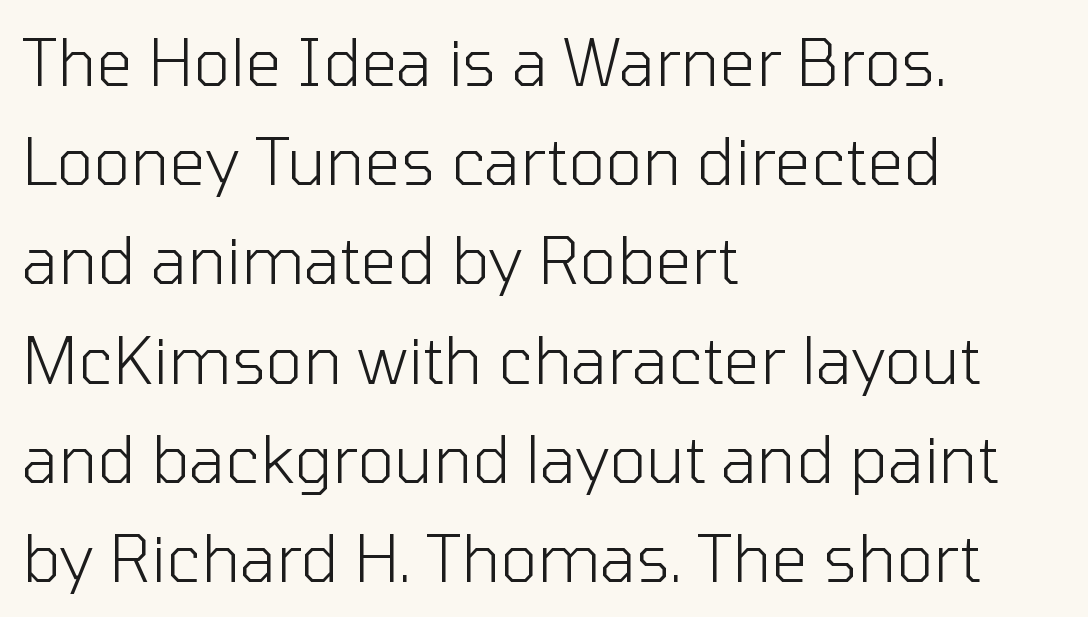
Q: Is the text bold? A: No.
Q: Is the text italic (slanted)? A: No, it is upright.
Q: Is the typeface a serif or a sans-serif typeface? A: Sans-serif.
Q: Is the text underlined? A: No.
Q: How is the paragraph aligned? A: Left-aligned.
Q: Is the spacing between letters normal or unusually wide? A: Normal.
Q: Is the spacing between lines tight, normal or loose? A: Normal.
Q: Width (condensed, normal, or wide)? A: Normal.
Q: Stroke contrast? A: Low.
Q: x-height? A: Medium.
Q: Monospaced? A: No.
